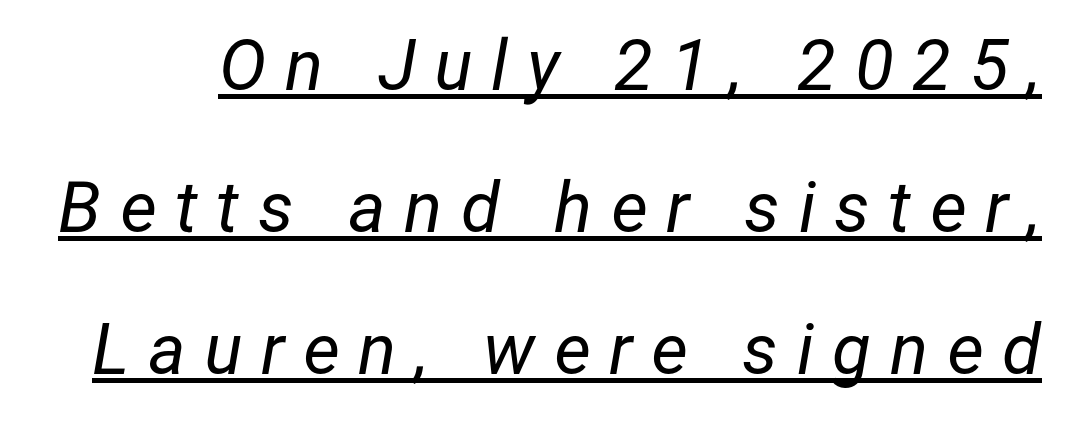
The image shows 71 px regular-weight type, italic (leaning right); set loose line spacing (2.0x), unusually wide letter spacing (+0.26 em), underlined; low stroke contrast and a medium x-height.
